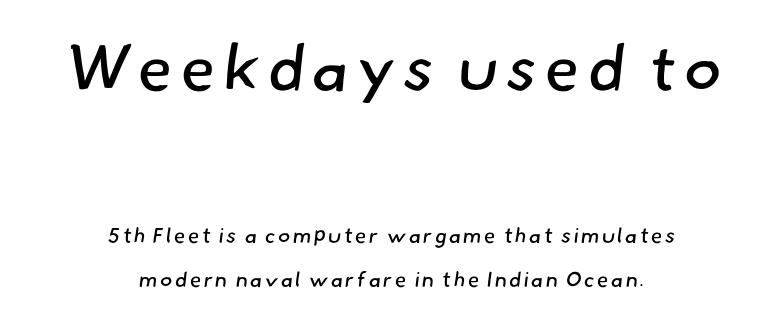
Horizontal alignment here is central, giving a formal, balanced look. This sample trades compactness for vertical openness between lines. Do the characters align in a grid? No, the font is proportional. Are there feet on the stems? There aren't — it's a sans. Weight: in the light-to-regular range. The strip under each line holds only bare page.
